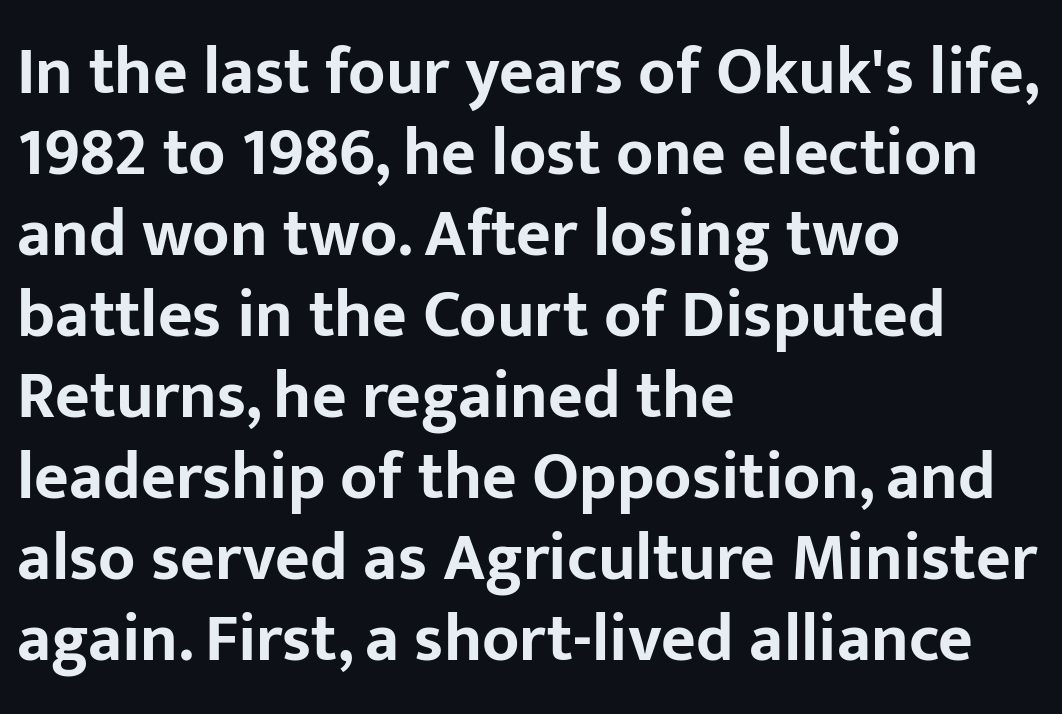
{"serif": "no", "italic": "no", "bold": "yes", "weight": "bold", "width": "normal", "stroke_contrast": "low", "x_height": "medium", "monospaced": "no", "underline": "no", "align": "left", "line_spacing_ratio": 1.21, "letter_spacing": "normal", "letter_spacing_em": 0.0, "glyph_px": 67}
